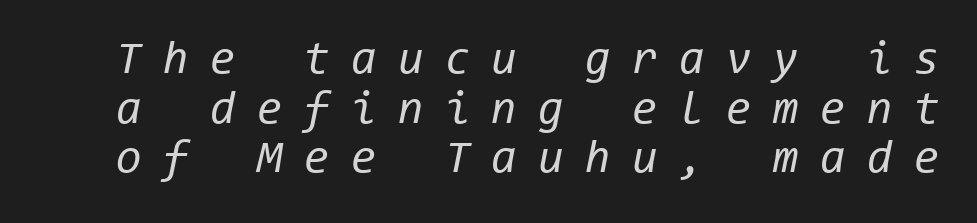
{"italic": "yes", "lean": "right", "slant_degrees": 11, "bold": "no", "weight": "regular", "width": "normal", "stroke_contrast": "low", "x_height": "medium", "monospaced": "yes", "underline": "no", "line_spacing": "tight", "line_spacing_ratio": 1.08, "letter_spacing": "wide", "letter_spacing_em": 0.47, "glyph_px": 46}
